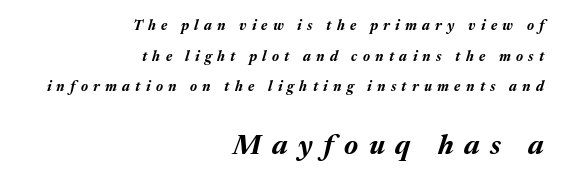
{"italic": "yes", "lean": "right", "slant_degrees": 17, "bold": "yes", "weight": "bold", "width": "normal", "stroke_contrast": "medium", "x_height": "medium", "monospaced": "no", "underline": "no", "align": "right", "line_spacing": "loose", "line_spacing_ratio": 2.19, "letter_spacing": "wide", "letter_spacing_em": 0.38, "larger_block": "second", "size_ratio": 2.0, "glyph_px": 28}
